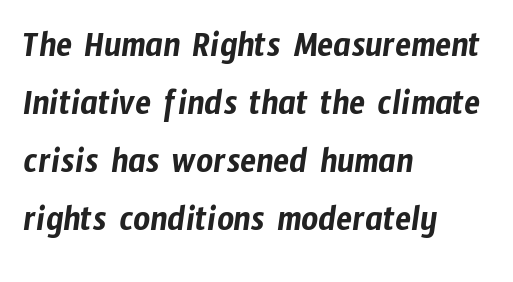
Plain, unruled lines of type. The setting favours the left margin, as ordinary paragraphs usually do. Regarding serifs, this sample does without them. What's the leading like? Ordinary, nothing unusual. Spacing verdict: proportional, widths tailored to each character. These lines keep a tight, regular rhythm from letter to letter.
